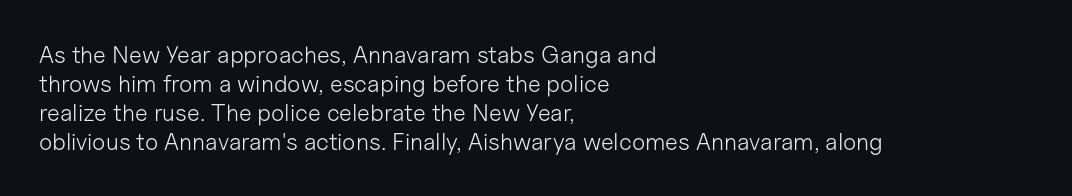
{"italic": "no", "bold": "no", "underline": "no", "align": "left", "line_spacing_ratio": 1.21, "letter_spacing": "normal", "letter_spacing_em": 0.0, "glyph_px": 24}
